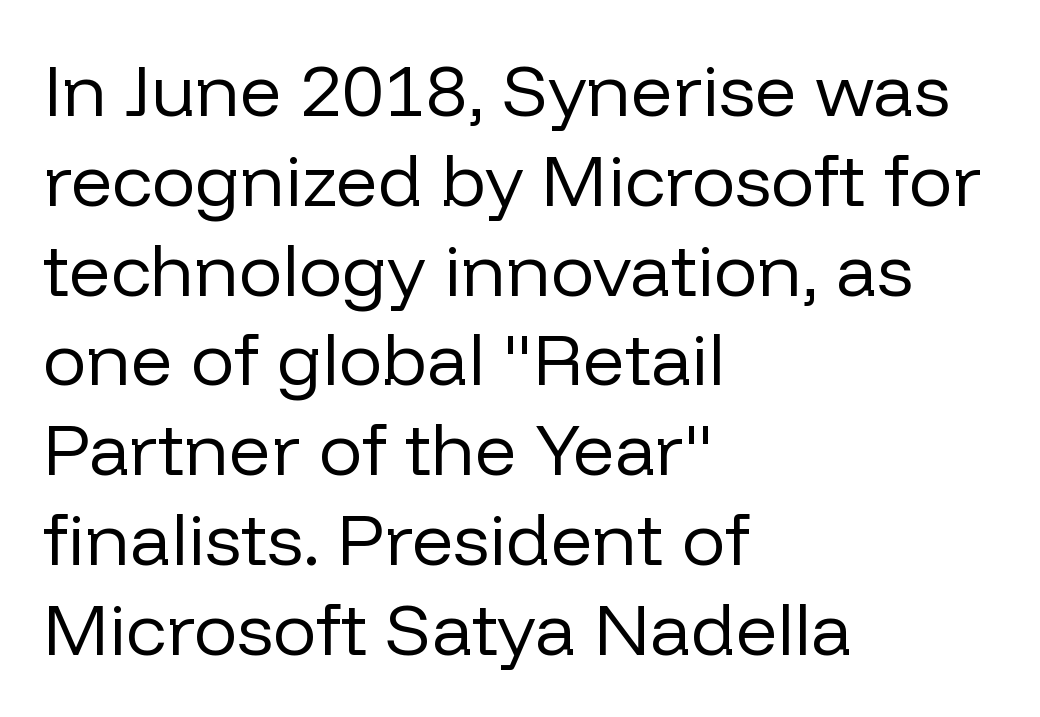
The image shows 73 px regular-weight sans-serif type, upright; set left-aligned, line spacing 1.23x, normal letter spacing, not underlined; low stroke contrast and a medium x-height.
